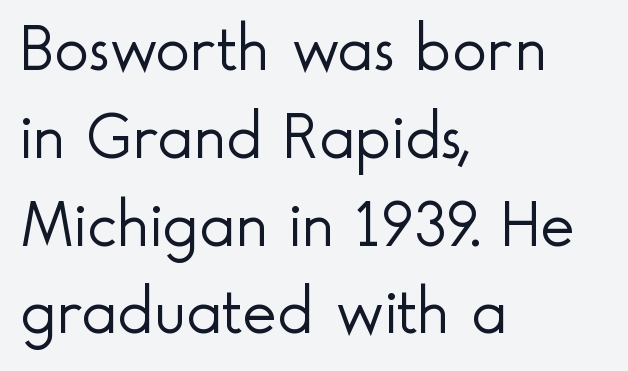
Q: Is the text bold? A: No.
Q: Is the text italic (slanted)? A: No, it is upright.
Q: Is the typeface a serif or a sans-serif typeface? A: Sans-serif.
Q: Is the text underlined? A: No.
Q: How is the paragraph aligned? A: Left-aligned.
Q: Is the spacing between letters normal or unusually wide? A: Normal.
Q: Is the spacing between lines tight, normal or loose? A: Normal.
Q: Width (condensed, normal, or wide)? A: Normal.
Q: x-height? A: Small.
Q: Monospaced? A: No.
